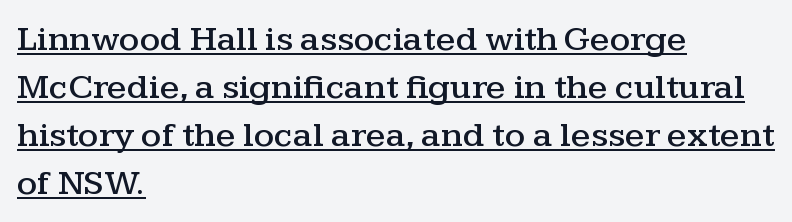
The type sits square on the baseline with zero lean. The rendering uses natural spacing where letterforms have individual widths. Honestly, the letter spacing is just normal — you wouldn't notice it. Does the copy run flush right? No — it runs flush left. Line spacing here is normal.
